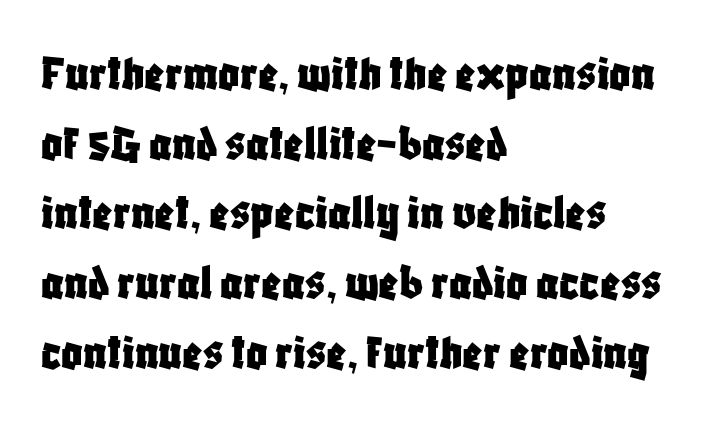
Ascenders rise straight up at ninety degrees. Descenders hang freely into open space. No extra tracking has been applied to these lines. This sample is left-justified, so line endings fall wherever the words run out. The face used here is proportionally spaced, like ordinary book or web type.
